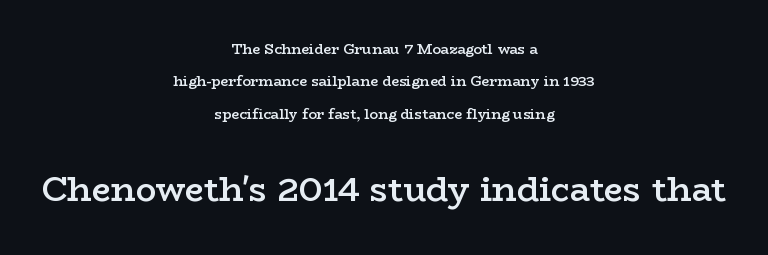
Q: Is the text bold? A: Semi-bold.
Q: Is the text italic (slanted)? A: No, it is upright.
Q: Is the typeface a serif or a sans-serif typeface? A: Serif.
Q: Is the text underlined? A: No.
Q: How is the paragraph aligned? A: Centered.
Q: Is the spacing between letters normal or unusually wide? A: Normal.
Q: Is the spacing between lines tight, normal or loose? A: Loose.
Q: Which block of text is set in a larger size, the first (top) or the second (bottom)? A: The second (bottom) one.
Q: Width (condensed, normal, or wide)? A: Wide.
Q: Stroke contrast? A: Low.
Q: x-height? A: Medium.
Q: Monospaced? A: No.
